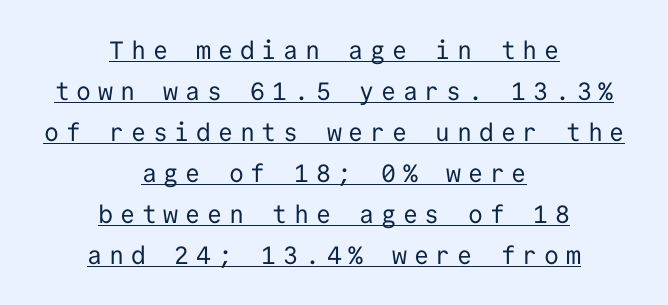
{"italic": "no", "bold": "no", "underline": "yes", "align": "center", "line_spacing": "normal", "line_spacing_ratio": 1.64, "letter_spacing": "wide", "letter_spacing_em": 0.27, "glyph_px": 25}
